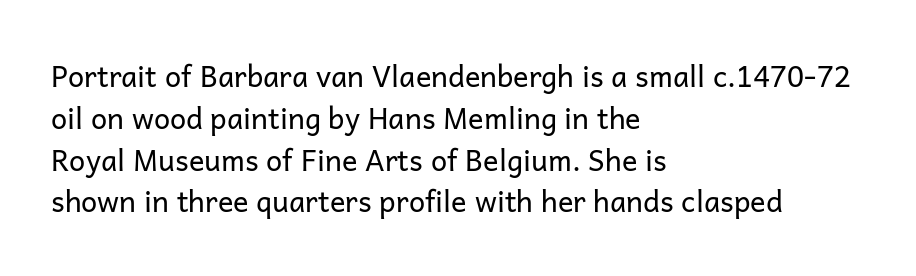
The image shows 29 px regular-weight sans-serif type, upright; set left-aligned, normal line spacing (1.44x), normal letter spacing, not underlined; low stroke contrast and a medium x-height.
